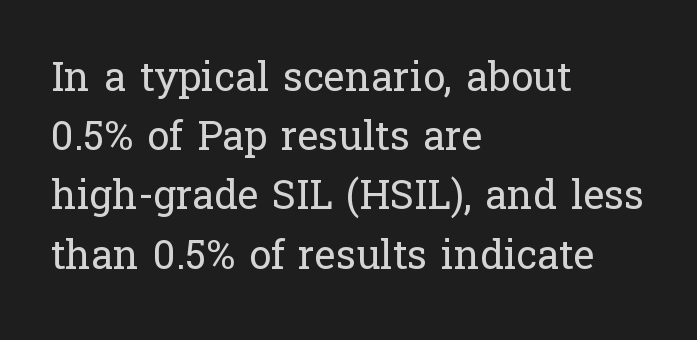
{"serif": "yes", "italic": "no", "bold": "no", "weight": "regular", "width": "normal", "stroke_contrast": "low", "x_height": "medium", "monospaced": "no", "underline": "no", "align": "left", "line_spacing": "normal", "line_spacing_ratio": 1.48, "letter_spacing": "normal", "letter_spacing_em": 0.0, "glyph_px": 40}
